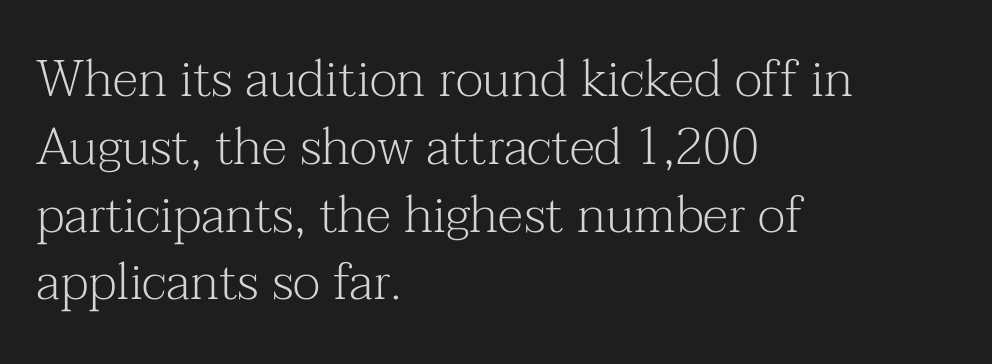
{"serif": "yes", "italic": "no", "bold": "no", "weight": "light", "width": "normal", "stroke_contrast": "medium", "x_height": "medium", "monospaced": "no", "underline": "no", "align": "left", "line_spacing": "normal", "line_spacing_ratio": 1.33, "letter_spacing": "normal", "letter_spacing_em": 0.0, "glyph_px": 51}
